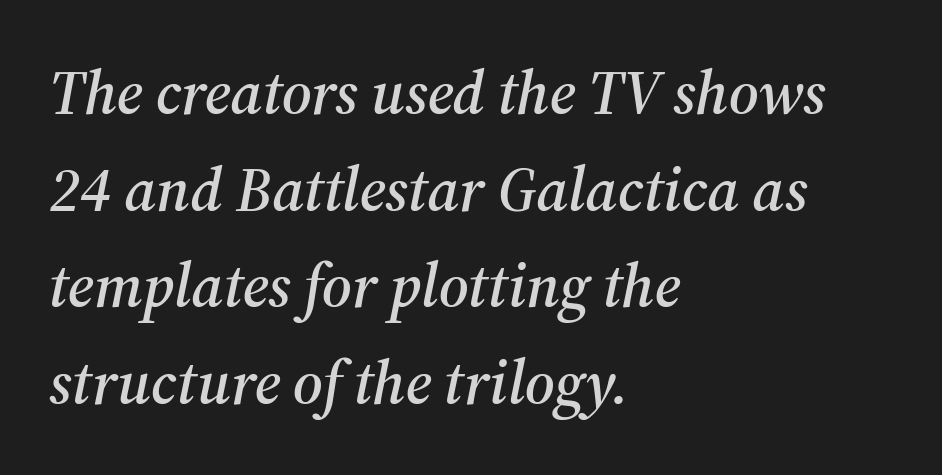
The image shows 62 px serif type, italic (leaning right); set left-aligned, normal line spacing (1.56x), normal letter spacing, not underlined; medium stroke contrast and a medium x-height.
